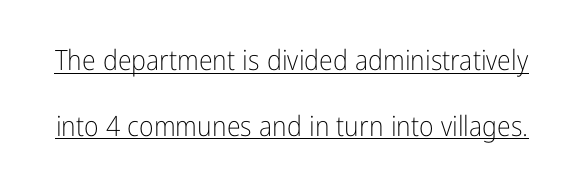
Typographically, this falls in the sans-serif category. If you drew a line through each stem, it would be perfectly vertical. Note the varied advance widths — an 'i' is clearly narrower than an 'm'. Look at the tracking — it's just the regular setting, nothing added.
